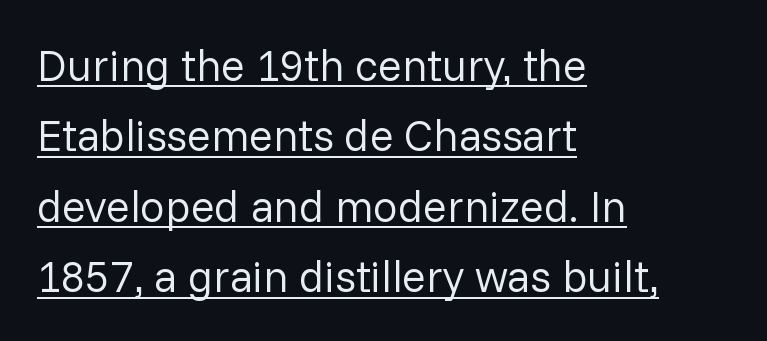
Q: Is the text bold? A: No.
Q: Is the text italic (slanted)? A: No, it is upright.
Q: Is the typeface a serif or a sans-serif typeface? A: Sans-serif.
Q: Is the text underlined? A: Yes.
Q: How is the paragraph aligned? A: Left-aligned.
Q: Is the spacing between letters normal or unusually wide? A: Normal.
Q: Is the spacing between lines tight, normal or loose? A: Normal.
Q: Width (condensed, normal, or wide)? A: Normal.
Q: Stroke contrast? A: Low.
Q: x-height? A: Medium.
Q: Monospaced? A: No.
